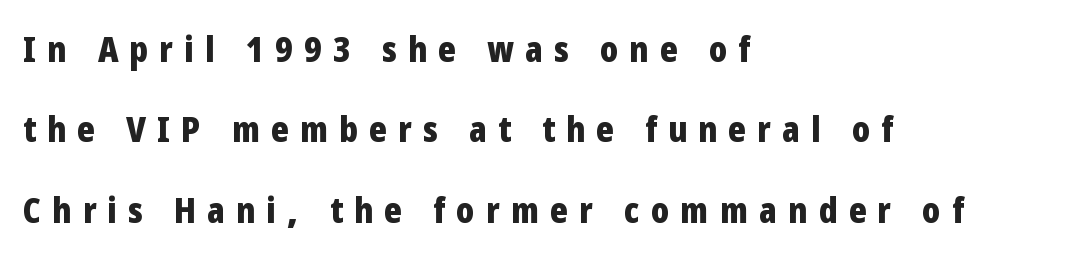
Q: Is the text bold? A: Yes.
Q: Is the text italic (slanted)? A: No, it is upright.
Q: Is the typeface a serif or a sans-serif typeface? A: Sans-serif.
Q: Is the text underlined? A: No.
Q: How is the paragraph aligned? A: Left-aligned.
Q: Is the spacing between letters normal or unusually wide? A: Unusually wide.
Q: Is the spacing between lines tight, normal or loose? A: Loose.
Q: Width (condensed, normal, or wide)? A: Condensed.
Q: Stroke contrast? A: Low.
Q: x-height? A: Medium.
Q: Monospaced? A: No.
